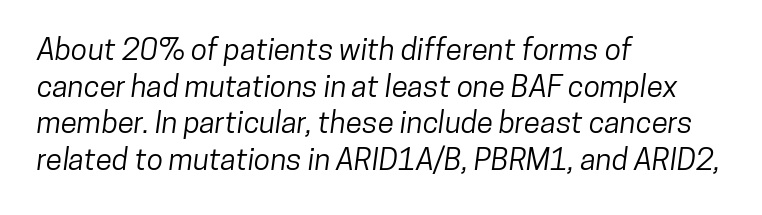
{"serif": "no", "width": "condensed", "stroke_contrast": "low", "x_height": "medium", "monospaced": "no", "underline": "no", "align": "left", "line_spacing_ratio": 1.22, "letter_spacing": "normal", "letter_spacing_em": 0.0, "glyph_px": 30}
